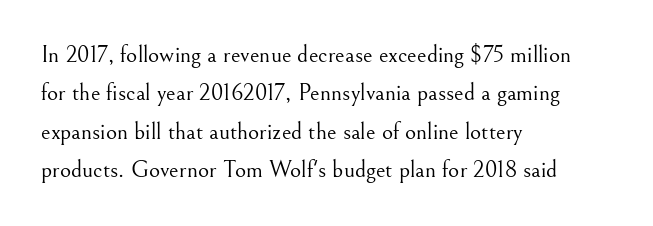
{"italic": "no", "bold": "no", "underline": "no", "align": "left", "line_spacing": "normal", "line_spacing_ratio": 1.6, "letter_spacing": "normal", "letter_spacing_em": 0.0, "glyph_px": 24}
